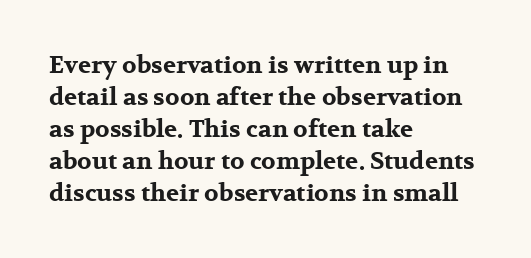
How are the letters spaced? Ordinarily, with no added tracking. Left-aligned paragraph, ragged on the right. The rows are spaced the way most documents space them. The glyphs are unaccompanied by any horizontal stroke below them. Weight check: bold — yes, fully. Ordinary non-slanted type is in use.
